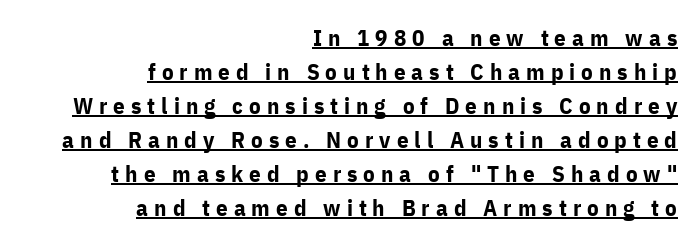
{"italic": "no", "bold": "yes", "underline": "yes", "align": "right", "line_spacing": "normal", "line_spacing_ratio": 1.48, "letter_spacing": "wide", "letter_spacing_em": 0.26, "glyph_px": 23}
